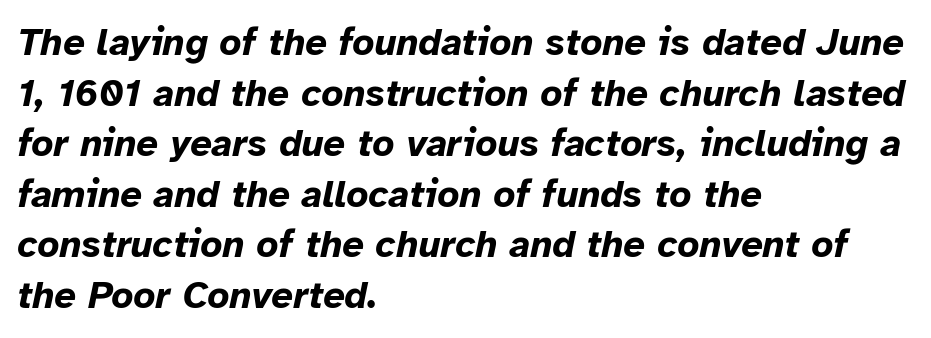
Tracking value appears to be zero — textbook default spacing. Check the space under the baseline: it is left empty. Spacing verdict: proportional, widths tailored to each character. Caption: multi-line text, flush left, ragged right. The rendering uses a bold face; every stroke is thick and dark. The vertical gap from one line to the next is medium.
